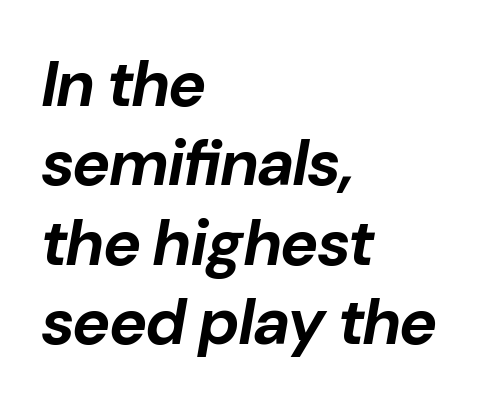
The image shows 64 px bold type, italic (leaning right); set left-aligned, line spacing 1.24x, normal letter spacing, not underlined; low stroke contrast and a medium x-height.
